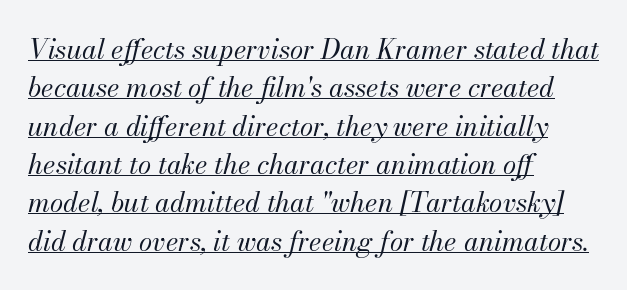
The image shows 27 px text type, italic (leaning right); set left-aligned, normal line spacing (1.42x), normal letter spacing, underlined.
